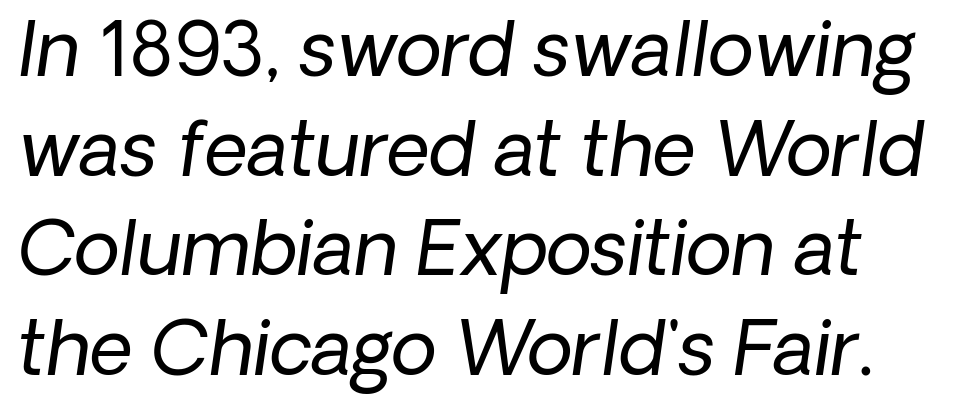
What's the leading like? Ordinary, nothing unusual. Regarding serifs, this sample does without them. Students, note that the glyphs here touch the page at normal intervals. The letters look calm and open, with moderate or lighter stems. Do the characters align in a grid? No, the font is proportional.
